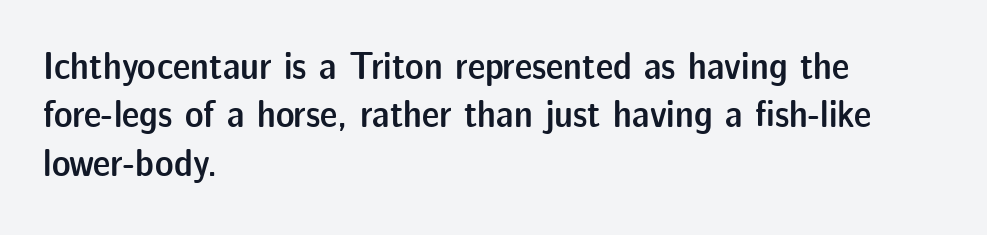
{"serif": "no", "italic": "no", "bold": "semi", "weight": "semibold", "width": "normal", "stroke_contrast": "low", "x_height": "medium", "monospaced": "no", "underline": "no", "align": "left", "line_spacing_ratio": 1.24, "letter_spacing": "normal", "letter_spacing_em": 0.0, "glyph_px": 39}
